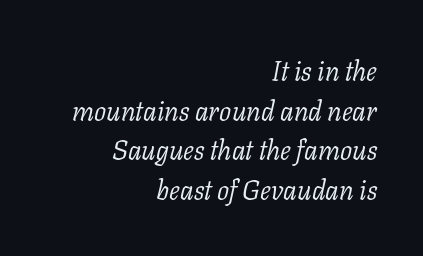
The characters are drawn with everyday or finer stroke widths. Inter-character spacing is left at the font's built-in metrics. The zone under the glyphs is completely vacant. The text carries the slant typical of an italic or oblique font. Does the leading feel generous? No, just average. This sample is right-justified, so line beginnings fall wherever the words allow.
